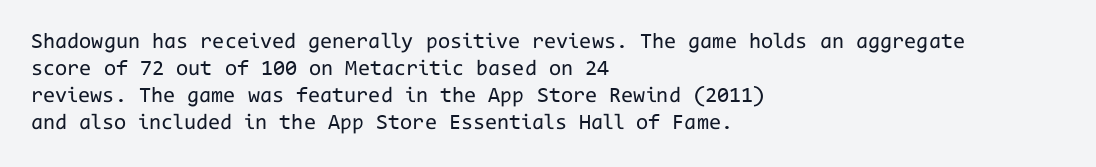
Q: Is the text bold? A: No.
Q: Is the text italic (slanted)? A: No, it is upright.
Q: Is the text underlined? A: No.
Q: How is the paragraph aligned? A: Left-aligned.
Q: Is the spacing between letters normal or unusually wide? A: Normal.
